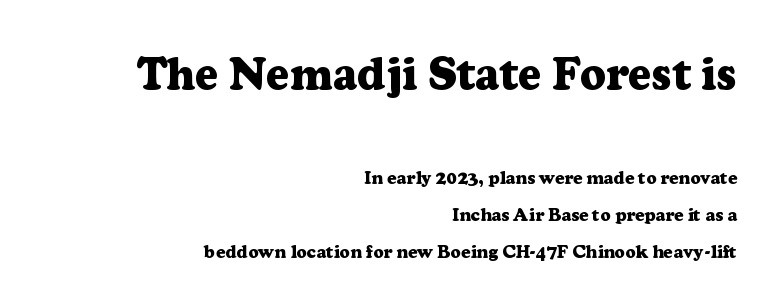
Q: Is the text bold? A: Yes.
Q: Is the text italic (slanted)? A: No, it is upright.
Q: Is the typeface a serif or a sans-serif typeface? A: Serif.
Q: Is the text underlined? A: No.
Q: How is the paragraph aligned? A: Right-aligned.
Q: Is the spacing between letters normal or unusually wide? A: Normal.
Q: Is the spacing between lines tight, normal or loose? A: Loose.
Q: Which block of text is set in a larger size, the first (top) or the second (bottom)? A: The first (top) one.
Q: Width (condensed, normal, or wide)? A: Normal.
Q: Stroke contrast? A: Low.
Q: x-height? A: Medium.
Q: Monospaced? A: No.
